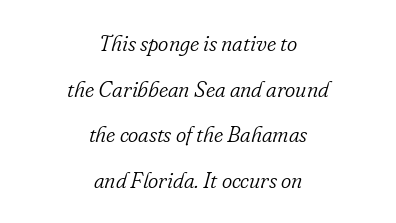
Q: Is the text bold? A: No.
Q: Is the text italic (slanted)? A: Yes, it leans right by about 16 degrees.
Q: Is the text underlined? A: No.
Q: How is the paragraph aligned? A: Centered.
Q: Is the spacing between letters normal or unusually wide? A: Normal.
Q: Is the spacing between lines tight, normal or loose? A: Loose.
